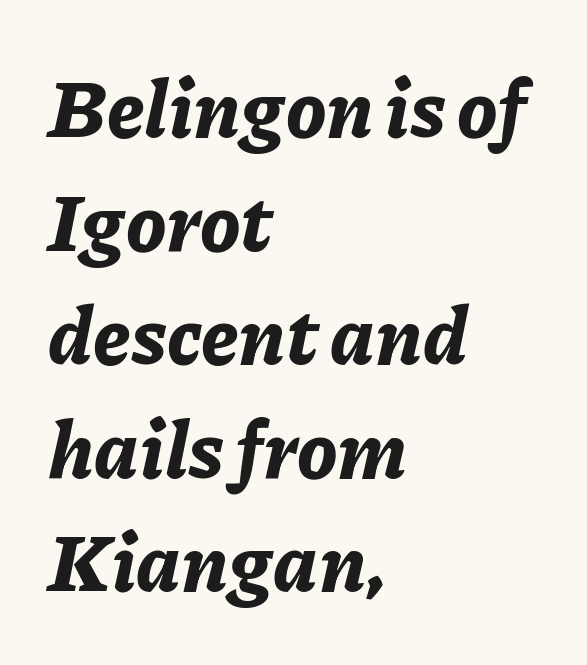
Q: Is the text bold? A: Yes.
Q: Is the text italic (slanted)? A: Yes, it leans right by about 11 degrees.
Q: Is the text underlined? A: No.
Q: How is the paragraph aligned? A: Left-aligned.
Q: Is the spacing between letters normal or unusually wide? A: Normal.
Q: Is the spacing between lines tight, normal or loose? A: Normal.
Q: Width (condensed, normal, or wide)? A: Normal.
Q: Stroke contrast? A: Low.
Q: x-height? A: Medium.
Q: Monospaced? A: No.
